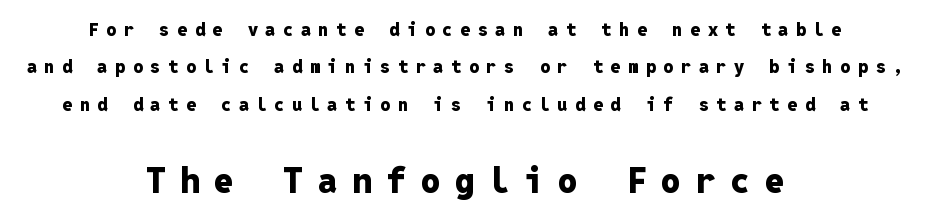
Q: Is the text bold? A: Yes.
Q: Is the text italic (slanted)? A: No, it is upright.
Q: Is the typeface a serif or a sans-serif typeface? A: Sans-serif.
Q: Is the text underlined? A: No.
Q: How is the paragraph aligned? A: Centered.
Q: Is the spacing between letters normal or unusually wide? A: Unusually wide.
Q: Is the spacing between lines tight, normal or loose? A: Loose.
Q: Which block of text is set in a larger size, the first (top) or the second (bottom)? A: The second (bottom) one.
Q: Width (condensed, normal, or wide)? A: Normal.
Q: Stroke contrast? A: Low.
Q: x-height? A: Medium.
Q: Monospaced? A: Yes.
